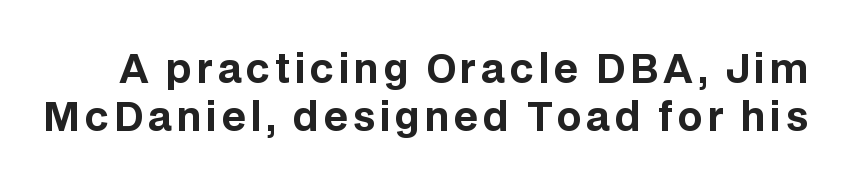
Varying glyph widths throughout — classic text-font behaviour. Does the weight exceed regular? Yes, all the way to bold. Ascenders rise straight up at ninety degrees. The passage shown is typeset with a sans-serif family. Lines of text with bare space underneath.
